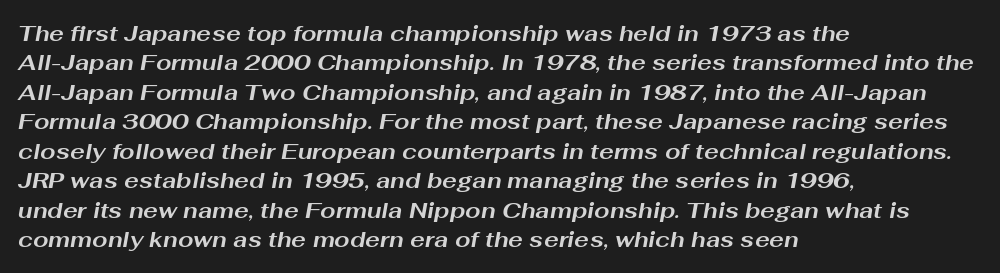
{"italic": "yes", "lean": "right", "slant_degrees": 10, "bold": "yes", "underline": "no", "align": "left", "line_spacing": "normal", "line_spacing_ratio": 1.34, "letter_spacing": "normal", "letter_spacing_em": 0.0, "glyph_px": 22}
